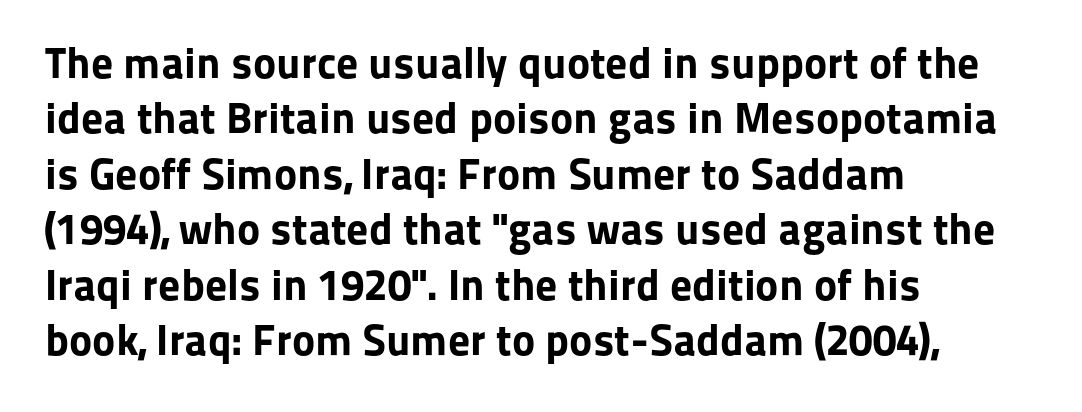
Q: Is the text bold? A: Yes.
Q: Is the text italic (slanted)? A: No, it is upright.
Q: Is the typeface a serif or a sans-serif typeface? A: Sans-serif.
Q: Is the text underlined? A: No.
Q: How is the paragraph aligned? A: Left-aligned.
Q: Is the spacing between letters normal or unusually wide? A: Normal.
Q: Is the spacing between lines tight, normal or loose? A: Normal.
Q: Width (condensed, normal, or wide)? A: Normal.
Q: Stroke contrast? A: Low.
Q: x-height? A: Medium.
Q: Monospaced? A: No.
